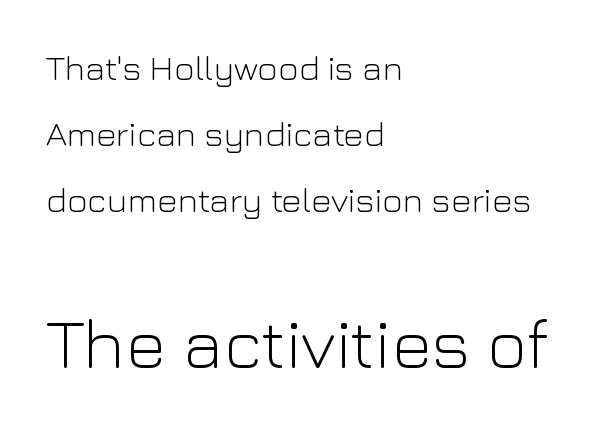
The image shows 70 px light sans-serif type, upright; set left-aligned, line spacing 1.89x, normal letter spacing, not underlined; the second (bottom) block is 2.0x larger; low stroke contrast and a medium x-height.
